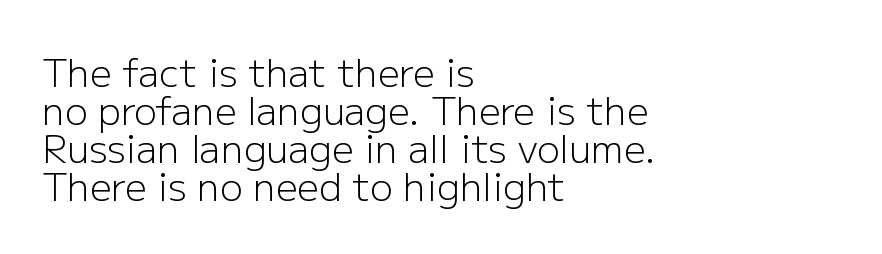
Font category for this specimen: sans-serif. In terms of leading, this rendering errs on the cramped side. The letters advance in unequal steps, a hallmark of proportional type. A clean baseline with only descenders dipping below it. The typography opts for an upright posture over an oblique one. The type is set solid horizontally, with unmodified tracking.
